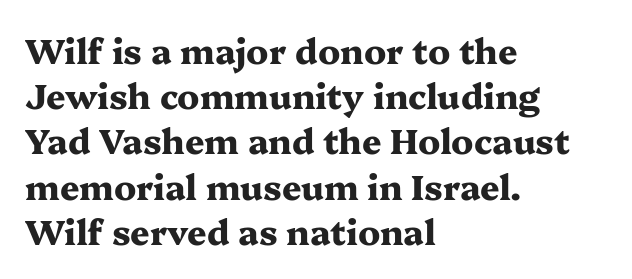
The image shows 34 px heavy, wide serif type, upright; set left-aligned, normal line spacing (1.33x), normal letter spacing, not underlined; medium stroke contrast and a medium x-height.
